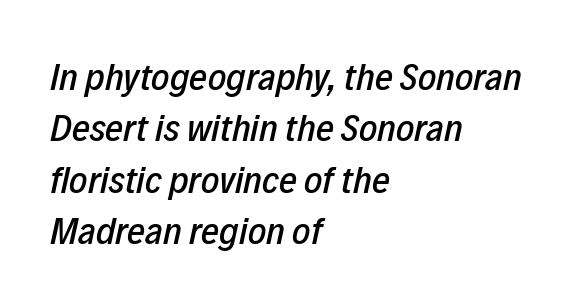
The paragraph has a hard left edge and a soft right edge. Honestly, there is no underline to notice here at all. Spacing verdict: proportional, widths tailored to each character. What stands out about the letter spacing? Nothing — it is the standard amount.
